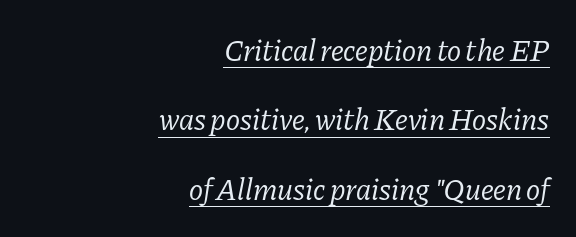
Q: Is the text bold? A: No.
Q: Is the text italic (slanted)? A: Yes, it leans right by about 11 degrees.
Q: Is the typeface a serif or a sans-serif typeface? A: Serif.
Q: Is the text underlined? A: Yes.
Q: How is the paragraph aligned? A: Right-aligned.
Q: Is the spacing between letters normal or unusually wide? A: Normal.
Q: Is the spacing between lines tight, normal or loose? A: Loose.
Q: Width (condensed, normal, or wide)? A: Normal.
Q: Stroke contrast? A: Low.
Q: x-height? A: Medium.
Q: Monospaced? A: No.
